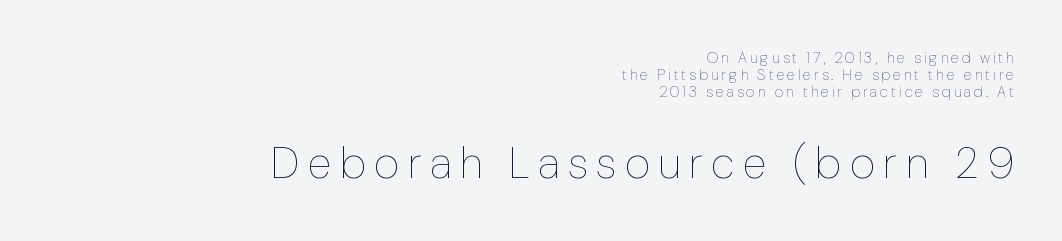
{"italic": "no", "bold": "no", "weight": "thin", "width": "normal", "stroke_contrast": "low", "x_height": "medium", "monospaced": "no", "underline": "no", "align": "right", "line_spacing": "tight", "line_spacing_ratio": 1.14, "larger_block": "second", "size_ratio": 2.93, "glyph_px": 44}
